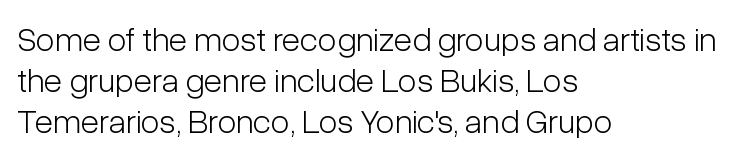
{"serif": "no", "italic": "no", "bold": "no", "weight": "light", "width": "condensed", "stroke_contrast": "low", "x_height": "medium", "monospaced": "no", "underline": "no", "align": "left", "line_spacing_ratio": 1.2, "letter_spacing": "normal", "letter_spacing_em": 0.0, "glyph_px": 34}
